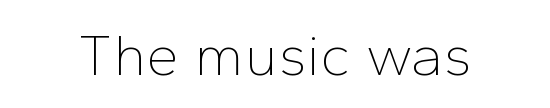
{"serif": "no", "italic": "no", "bold": "no", "weight": "thin", "width": "normal", "stroke_contrast": "low", "x_height": "medium", "monospaced": "no", "underline": "no", "letter_spacing": "normal", "letter_spacing_em": 0.0, "glyph_px": 59}
